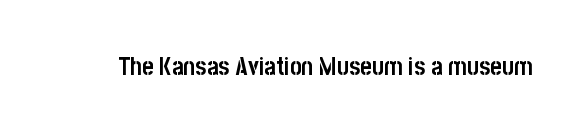
{"italic": "no", "bold": "yes", "underline": "no", "letter_spacing": "normal", "letter_spacing_em": 0.0, "glyph_px": 25}
